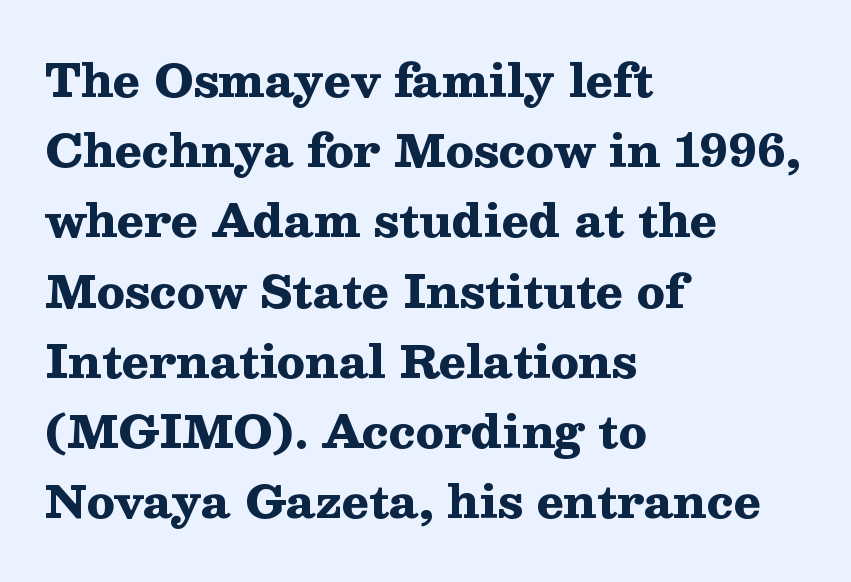
The image shows 45 px heavy, wide serif type, upright; set left-aligned, normal line spacing (1.56x), normal letter spacing, not underlined; medium stroke contrast and a medium x-height.
